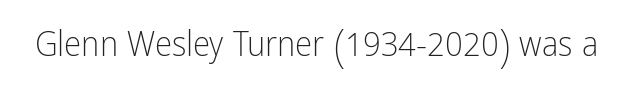
Nope, no serifs anywhere on these letters. The foot of each line stays bare and open. Proportional: the letters do not fall into vertical columns. Characters remain perfectly vertical along every line. The type is set solid horizontally, with unmodified tracking.
